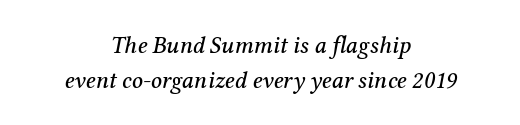
Q: Is the text italic (slanted)? A: Yes, it leans right by about 12 degrees.
Q: Is the text underlined? A: No.
Q: How is the paragraph aligned? A: Centered.
Q: Is the spacing between letters normal or unusually wide? A: Normal.
Q: Is the spacing between lines tight, normal or loose? A: Normal.
